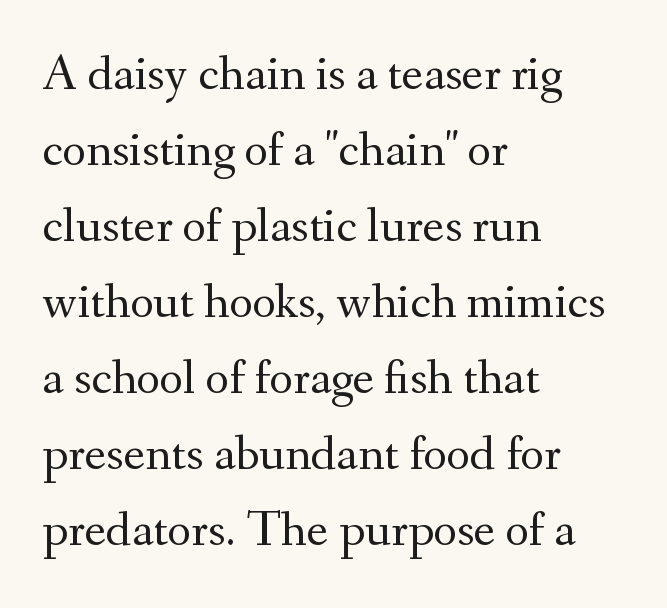
The image shows 51 px regular-weight serif type, upright; set left-aligned, normal line spacing (1.49x), normal letter spacing, not underlined; medium stroke contrast and a small x-height.
